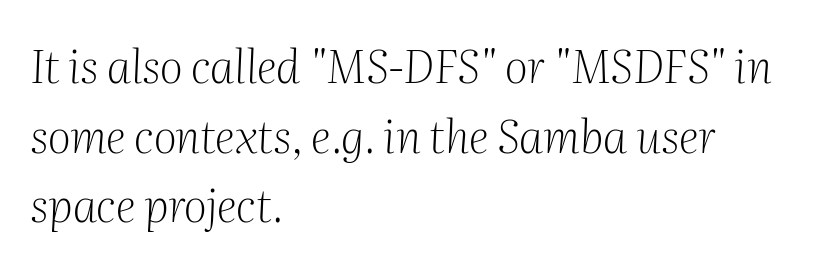
The image shows 45 px light serif type, italic (leaning right); set left-aligned, normal line spacing (1.55x), normal letter spacing, not underlined; medium stroke contrast and a medium x-height.
